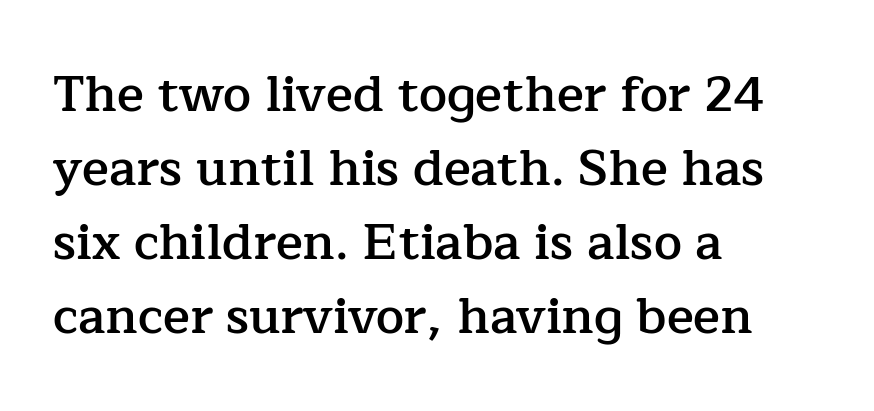
{"serif": "yes", "italic": "no", "bold": "semi", "weight": "semibold", "width": "normal", "stroke_contrast": "low", "x_height": "medium", "monospaced": "no", "underline": "no", "align": "left", "line_spacing": "normal", "line_spacing_ratio": 1.48, "letter_spacing": "normal", "letter_spacing_em": 0.0, "glyph_px": 50}
